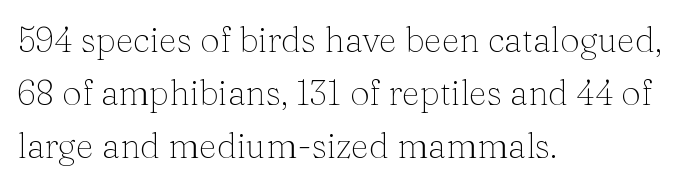
The line-height multiplier appears to be the usual default. The letters advance in unequal steps, a hallmark of proportional type. Nobody drew a line under any word here. Letter spacing: default. I'd call this a serif setting — the letters wear small feet.
